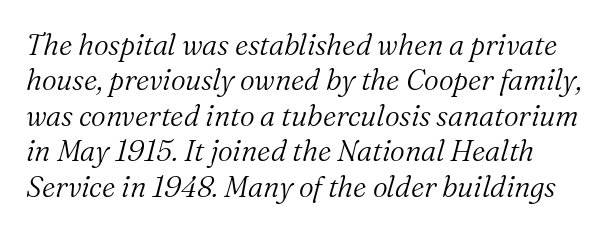
The image shows 29 px light serif type, italic (leaning right); set line spacing 1.22x, normal letter spacing, not underlined; medium stroke contrast and a medium x-height.
